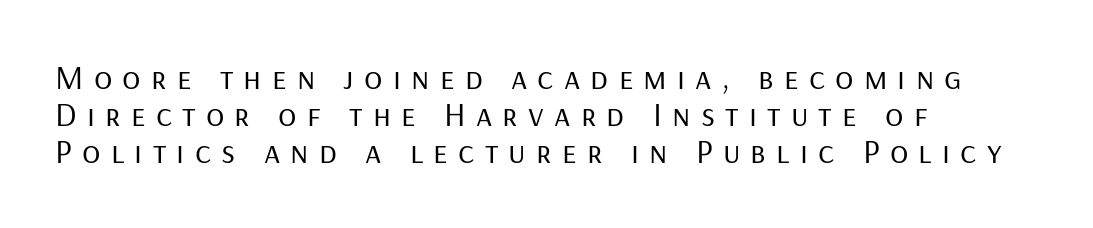
Q: Is the text bold? A: No.
Q: Is the text italic (slanted)? A: No, it is upright.
Q: Is the typeface a serif or a sans-serif typeface? A: Sans-serif.
Q: Is the text underlined? A: No.
Q: How is the paragraph aligned? A: Left-aligned.
Q: Is the spacing between letters normal or unusually wide? A: Unusually wide.
Q: Is the spacing between lines tight, normal or loose? A: Tight.
Q: Width (condensed, normal, or wide)? A: Normal.
Q: Stroke contrast? A: Low.
Q: x-height? A: Medium.
Q: Monospaced? A: No.
